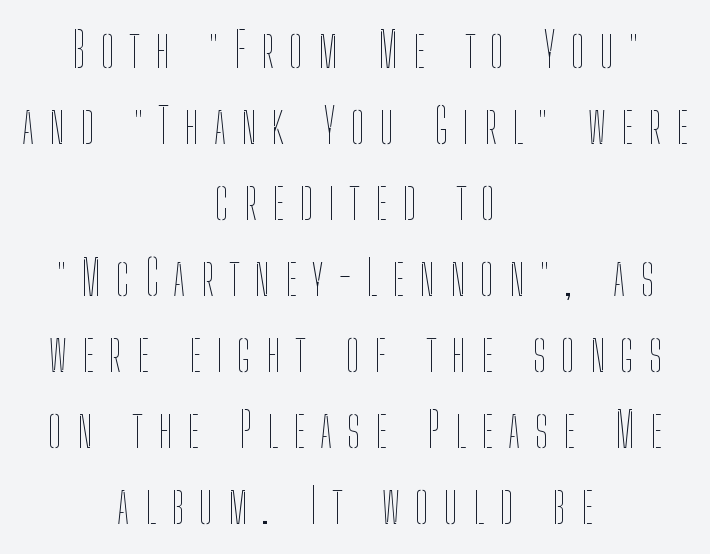
The image shows 49 px thin, condensed type, upright; set centered, normal line spacing (1.55x), unusually wide letter spacing (+0.31 em), not underlined; low stroke contrast and a medium x-height.
